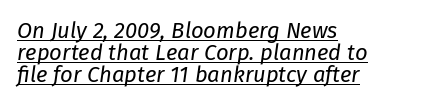
Q: Is the text bold? A: No.
Q: Is the text italic (slanted)? A: Yes, it leans right by about 8 degrees.
Q: Is the text underlined? A: Yes.
Q: How is the paragraph aligned? A: Left-aligned.
Q: Is the spacing between letters normal or unusually wide? A: Normal.
Q: Is the spacing between lines tight, normal or loose? A: Tight.
